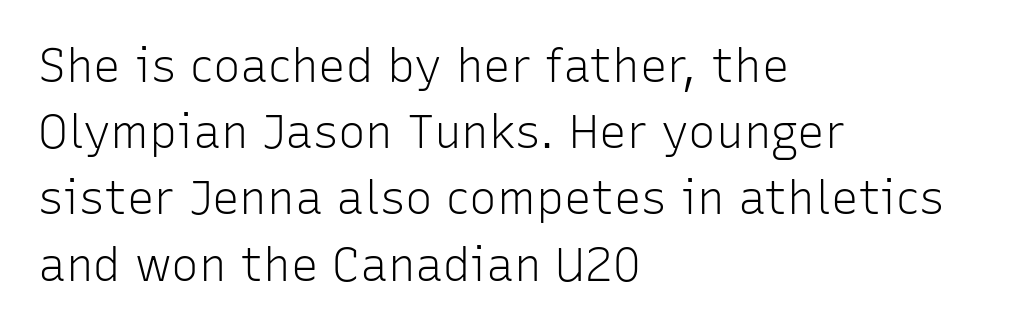
This sample uses an upright cut, with every glyph sitting square on the baseline. Letterform terminals end flat and unadorned throughout the passage. Stems here are at most as thick as an everyday book face. Note the varied advance widths — an 'i' is clearly narrower than an 'm'. Alignment: flush left.
